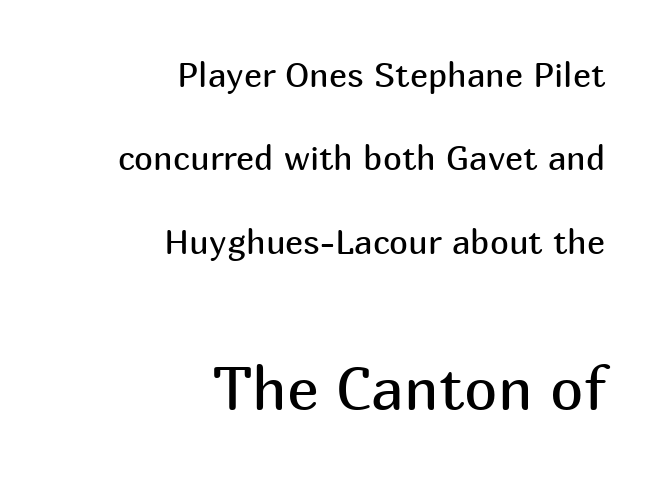
Q: Is the text bold? A: No.
Q: Is the text italic (slanted)? A: No, it is upright.
Q: Is the typeface a serif or a sans-serif typeface? A: Sans-serif.
Q: Is the text underlined? A: No.
Q: How is the paragraph aligned? A: Right-aligned.
Q: Is the spacing between letters normal or unusually wide? A: Normal.
Q: Is the spacing between lines tight, normal or loose? A: Loose.
Q: Which block of text is set in a larger size, the first (top) or the second (bottom)? A: The second (bottom) one.
Q: Width (condensed, normal, or wide)? A: Normal.
Q: Stroke contrast? A: Medium.
Q: x-height? A: Medium.
Q: Monospaced? A: No.
